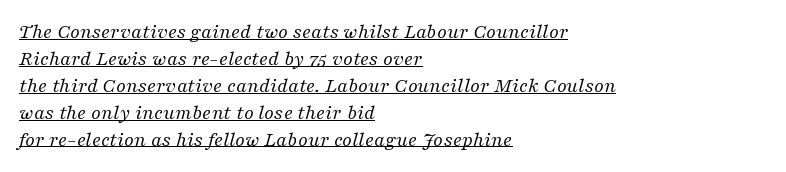
The image shows 21 px text type, italic (leaning right); set left-aligned, normal line spacing (1.28x), normal letter spacing, underlined.
